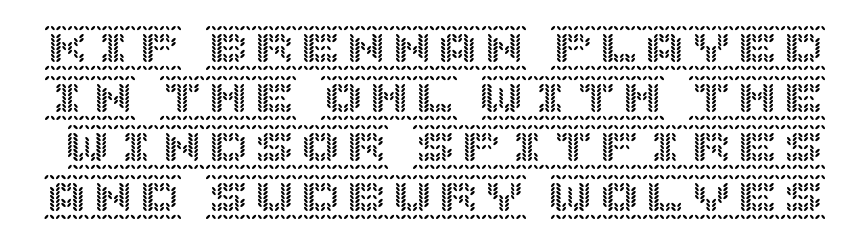
{"italic": "no", "width": "normal", "x_height": "large", "underline": "no", "line_spacing": "tight", "line_spacing_ratio": 1.08, "letter_spacing": "normal", "letter_spacing_em": 0.0, "glyph_px": 46}
